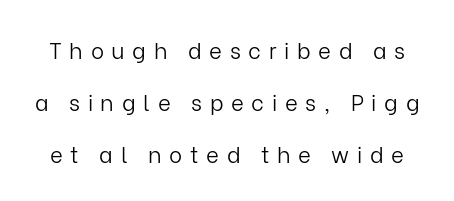
Q: Is the text bold? A: No.
Q: Is the text italic (slanted)? A: No, it is upright.
Q: Is the text underlined? A: No.
Q: Is the spacing between letters normal or unusually wide? A: Unusually wide.
Q: Is the spacing between lines tight, normal or loose? A: Loose.
